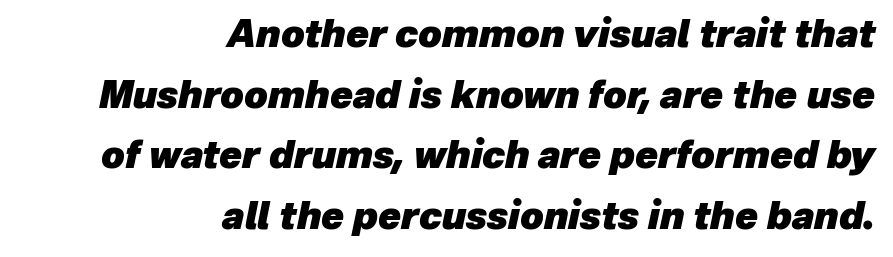
The image shows 37 px heavy type, italic (leaning right); set right-aligned, normal line spacing (1.64x), normal letter spacing, not underlined; low stroke contrast and a medium x-height.
